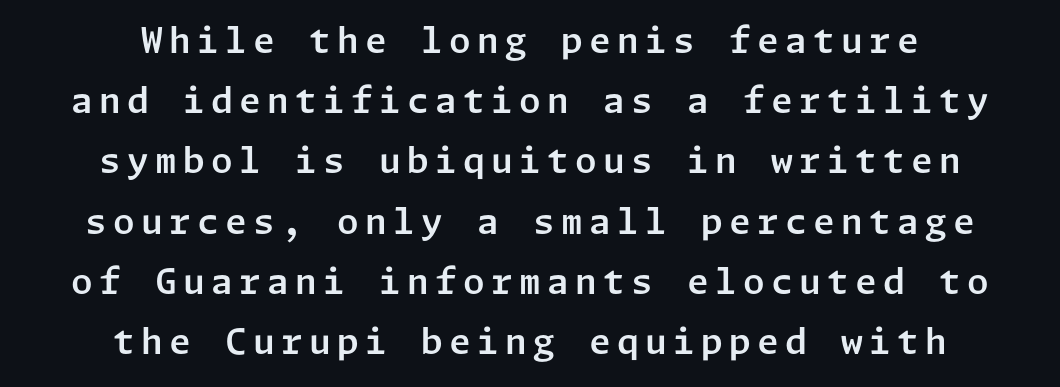
{"serif": "no", "italic": "no", "width": "normal", "stroke_contrast": "low", "x_height": "medium", "underline": "no", "align": "center", "line_spacing_ratio": 1.72, "glyph_px": 35}
